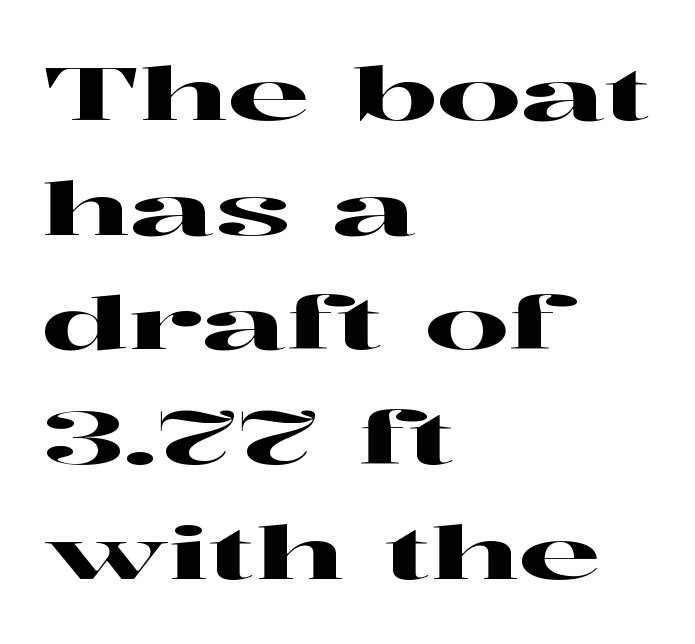
Q: Is the text italic (slanted)? A: No, it is upright.
Q: Is the typeface a serif or a sans-serif typeface? A: Serif.
Q: Is the text underlined? A: No.
Q: How is the paragraph aligned? A: Left-aligned.
Q: Is the spacing between letters normal or unusually wide? A: Normal.
Q: Is the spacing between lines tight, normal or loose? A: Normal.
Q: Width (condensed, normal, or wide)? A: Wide.
Q: Stroke contrast? A: High.
Q: x-height? A: Medium.
Q: Monospaced? A: No.
